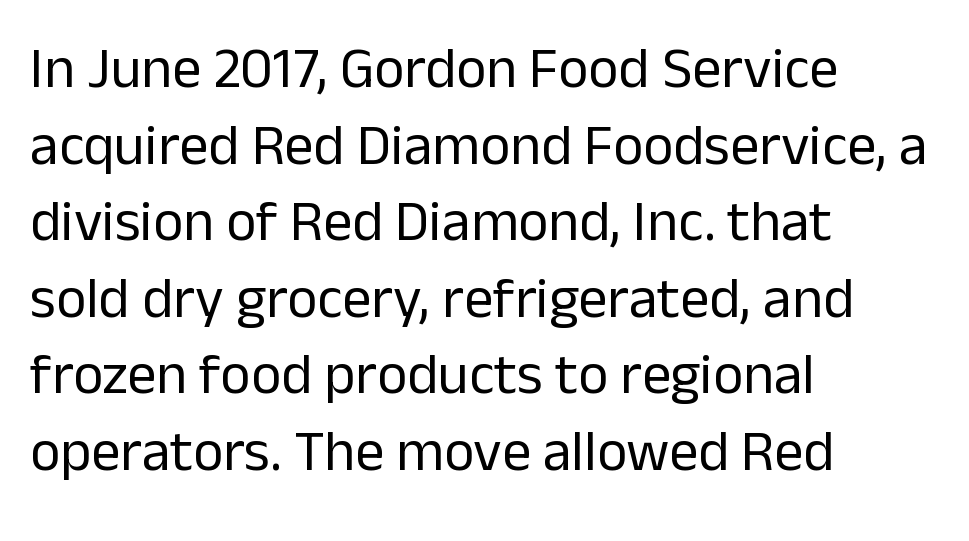
Check the space under the baseline: it is left empty. Evenly set lines give the paragraph a standard silhouette. These lines are rendered in a variable-pitch font. Caption: face not bold, strokes unweighted. Classification — sans serif.
